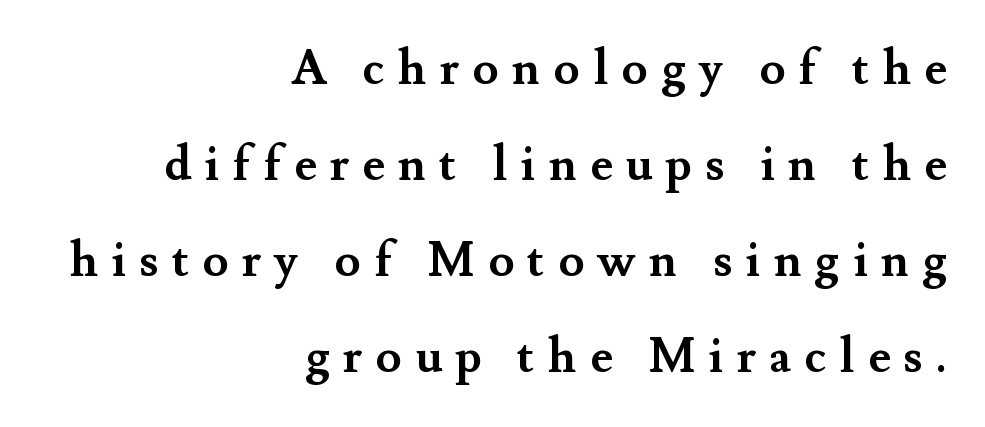
The image shows 48 px semibold serif type, upright; set right-aligned, loose line spacing (2.0x), unusually wide letter spacing (+0.27 em), not underlined; medium stroke contrast and a small x-height.
